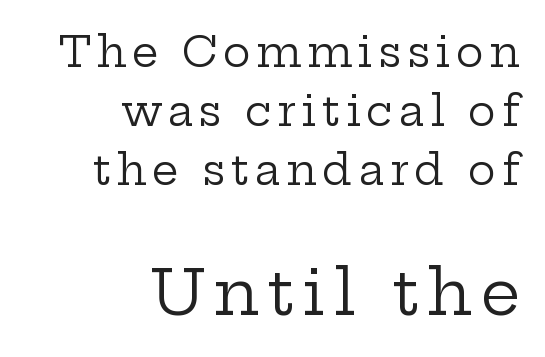
Q: Is the text bold? A: No.
Q: Is the text italic (slanted)? A: No, it is upright.
Q: Is the typeface a serif or a sans-serif typeface? A: Serif.
Q: Is the text underlined? A: No.
Q: How is the paragraph aligned? A: Right-aligned.
Q: Is the spacing between lines tight, normal or loose? A: Normal.
Q: Which block of text is set in a larger size, the first (top) or the second (bottom)? A: The second (bottom) one.
Q: Width (condensed, normal, or wide)? A: Wide.
Q: Stroke contrast? A: Low.
Q: x-height? A: Medium.
Q: Monospaced? A: No.
